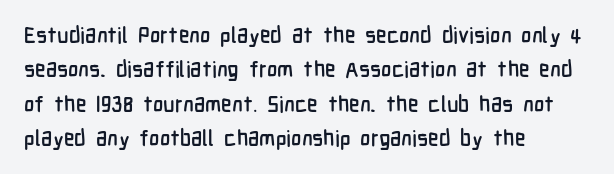
The image shows 22 px text type, upright; set left-aligned, normal line spacing (1.56x), normal letter spacing, not underlined.
